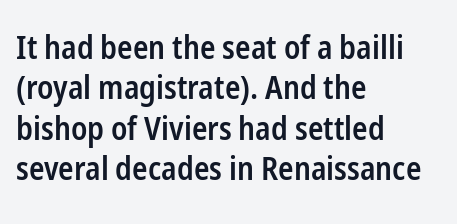
{"serif": "no", "italic": "no", "bold": "semi", "weight": "semibold", "width": "condensed", "stroke_contrast": "low", "x_height": "medium", "monospaced": "no", "underline": "no", "align": "left", "line_spacing": "normal", "line_spacing_ratio": 1.26, "letter_spacing": "normal", "letter_spacing_em": 0.0, "glyph_px": 32}
